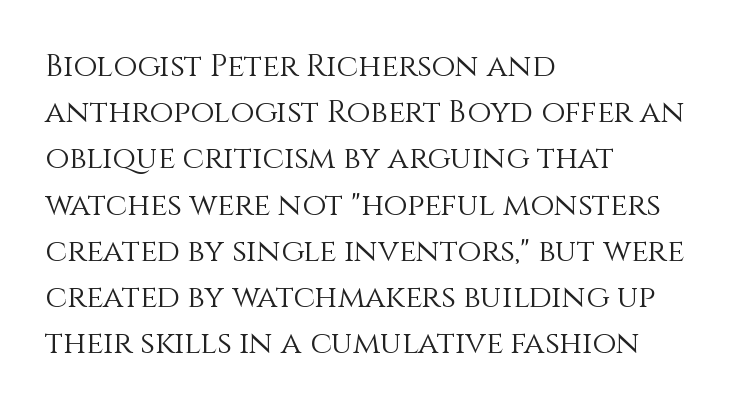
Does the copy run flush right? No — it runs flush left. Bare-footed words on every line. Stroke thickness stays within the range of a standard reading face or lighter. Leading matches the norm, producing a regular column. The lettering holds an erect, upright posture throughout. Is this a fixed-width face? No — the glyphs have proportional, varying widths.
